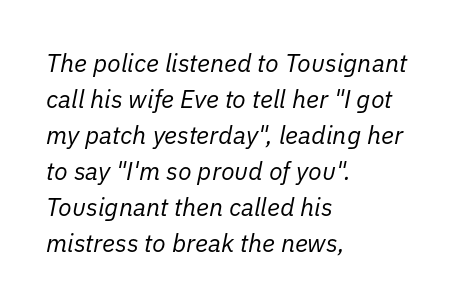
The image shows 25 px text type, italic (leaning right); set left-aligned, normal line spacing (1.44x), normal letter spacing, not underlined.
